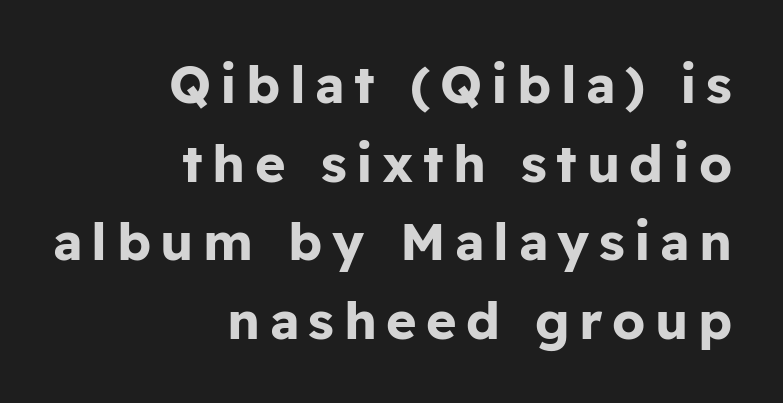
I'd describe the lettering as bold — thick and assertive. The zone under the glyphs is completely vacant. Type style note: lacks serifs. The text block is weighted toward the right margin, trailing off unevenly leftward. Compared with typical paragraphs, the rows here are spaced about the same.
